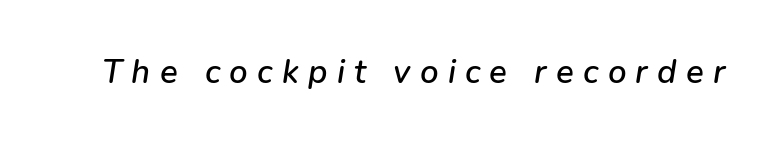
The image shows 33 px text type, italic (leaning right); set unusually wide letter spacing (+0.28 em), not underlined; low stroke contrast and a medium x-height.
